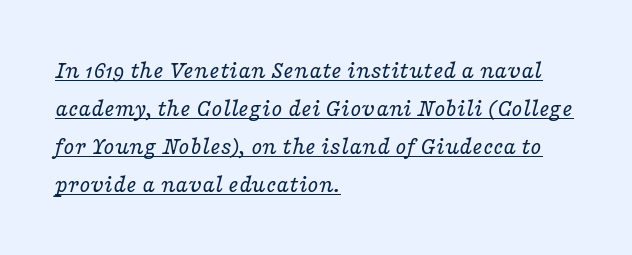
Nobody touched the tracking dial on this one. A light-to-regular cut is what we see here. These lines sit exactly where default settings would place them. Descenders here cross a horizontal rule under the line.
